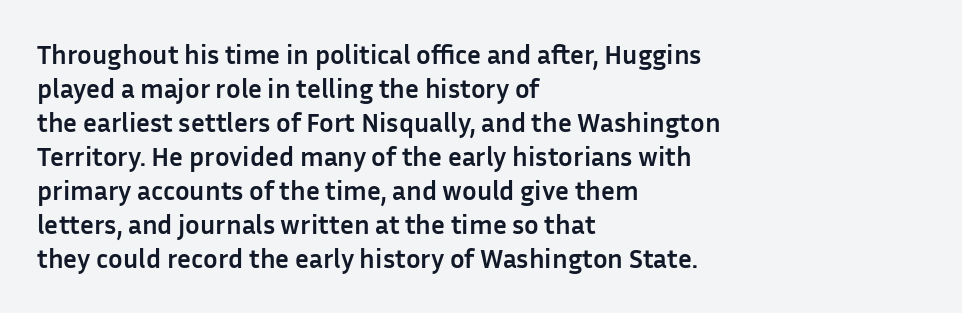
Does the weight exceed regular? Yes, all the way to bold. Short note: letters normally spaced. The space beneath each line is pristine and unruled. The typesetter chose a ragged-right arrangement here. Posture: vertical. The passage shown stacks its lines at a standard gap.
